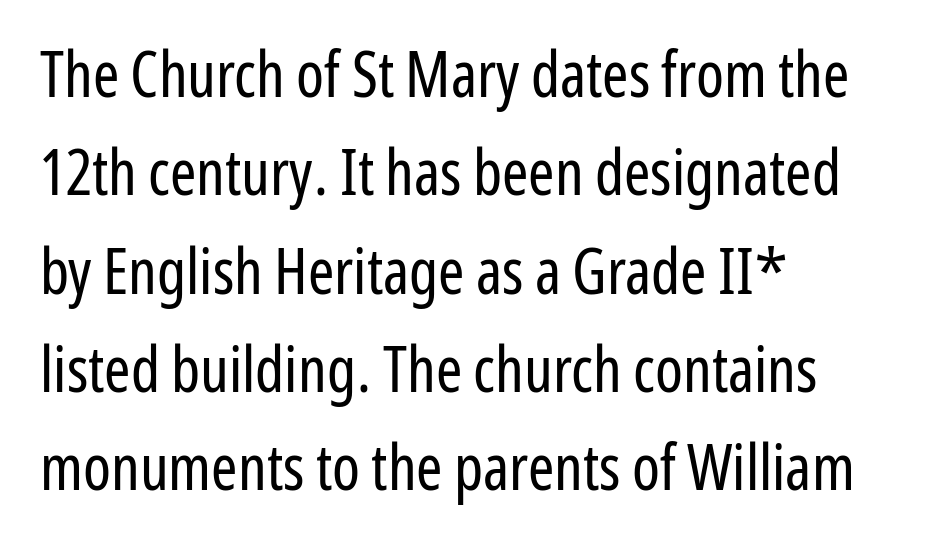
{"serif": "no", "italic": "no", "bold": "no", "weight": "regular", "width": "condensed", "stroke_contrast": "low", "x_height": "medium", "monospaced": "no", "underline": "no", "align": "left", "line_spacing": "normal", "line_spacing_ratio": 1.56, "letter_spacing": "normal", "letter_spacing_em": 0.0, "glyph_px": 63}
